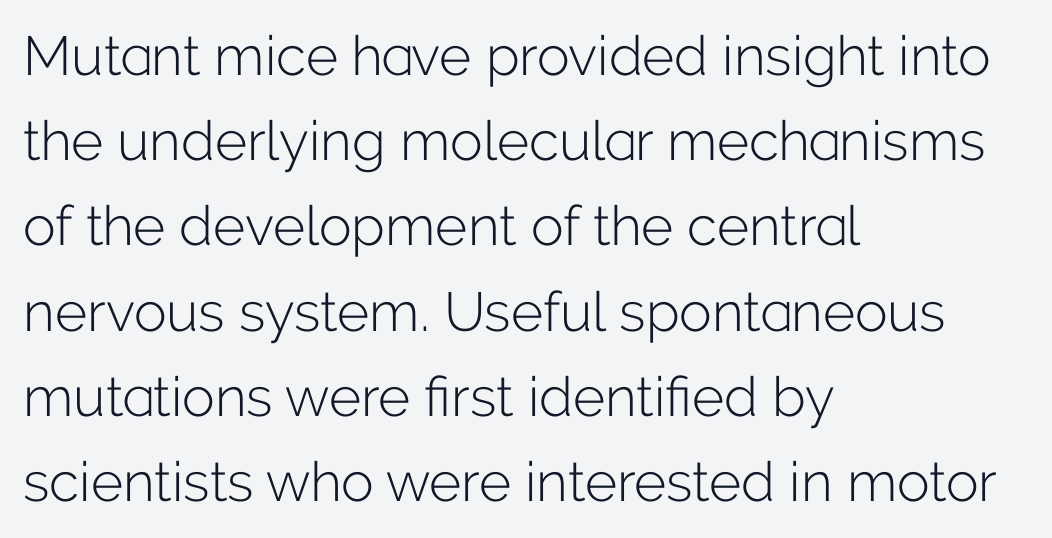
Q: Is the text bold? A: No.
Q: Is the text italic (slanted)? A: No, it is upright.
Q: Is the typeface a serif or a sans-serif typeface? A: Sans-serif.
Q: Is the text underlined? A: No.
Q: How is the paragraph aligned? A: Left-aligned.
Q: Is the spacing between letters normal or unusually wide? A: Normal.
Q: Is the spacing between lines tight, normal or loose? A: Normal.
Q: Width (condensed, normal, or wide)? A: Normal.
Q: Stroke contrast? A: Low.
Q: x-height? A: Medium.
Q: Monospaced? A: No.
